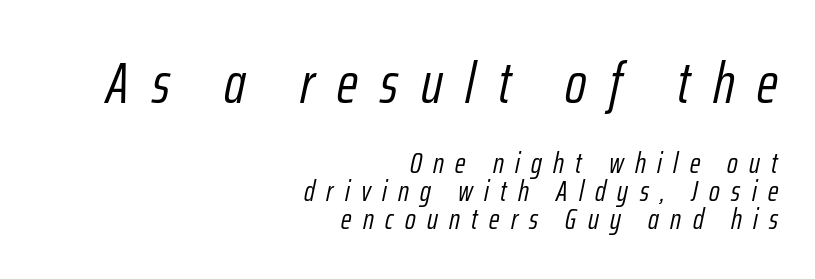
Q: Is the text bold? A: No.
Q: Is the text italic (slanted)? A: Yes, it leans right by about 12 degrees.
Q: Is the text underlined? A: No.
Q: How is the paragraph aligned? A: Right-aligned.
Q: Is the spacing between letters normal or unusually wide? A: Unusually wide.
Q: Is the spacing between lines tight, normal or loose? A: Tight.
Q: Which block of text is set in a larger size, the first (top) or the second (bottom)? A: The first (top) one.
Q: Width (condensed, normal, or wide)? A: Condensed.
Q: Stroke contrast? A: Low.
Q: x-height? A: Medium.
Q: Monospaced? A: No.
